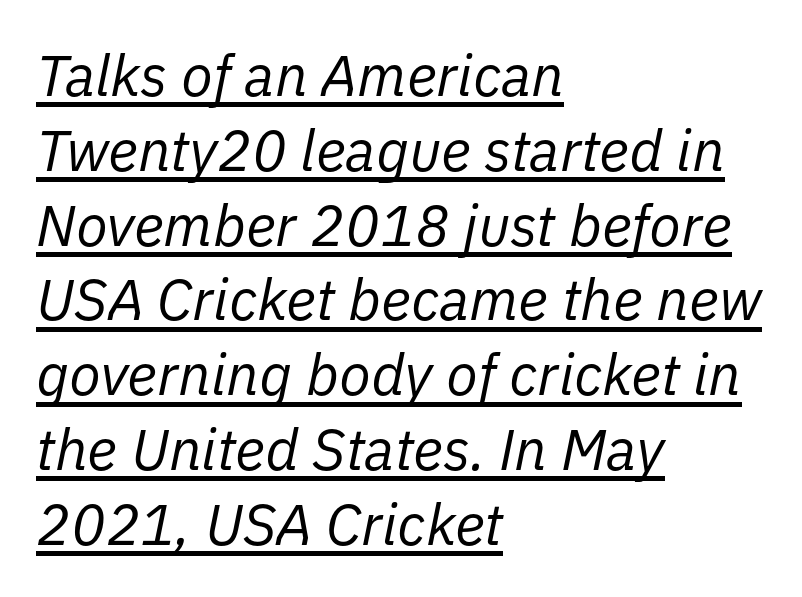
Q: Is the text bold? A: No.
Q: Is the text italic (slanted)? A: Yes, it leans right by about 11 degrees.
Q: Is the text underlined? A: Yes.
Q: How is the paragraph aligned? A: Left-aligned.
Q: Is the spacing between letters normal or unusually wide? A: Normal.
Q: Is the spacing between lines tight, normal or loose? A: Normal.
Q: Width (condensed, normal, or wide)? A: Normal.
Q: Stroke contrast? A: Low.
Q: x-height? A: Medium.
Q: Monospaced? A: No.
